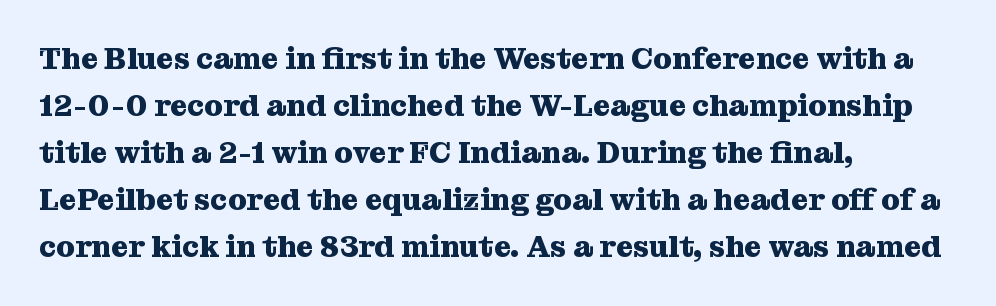
Q: Is the text bold? A: Yes.
Q: Is the text italic (slanted)? A: No, it is upright.
Q: Is the typeface a serif or a sans-serif typeface? A: Serif.
Q: Is the text underlined? A: No.
Q: How is the paragraph aligned? A: Left-aligned.
Q: Is the spacing between letters normal or unusually wide? A: Normal.
Q: Is the spacing between lines tight, normal or loose? A: Normal.
Q: Width (condensed, normal, or wide)? A: Normal.
Q: Stroke contrast? A: Medium.
Q: x-height? A: Medium.
Q: Monospaced? A: No.
